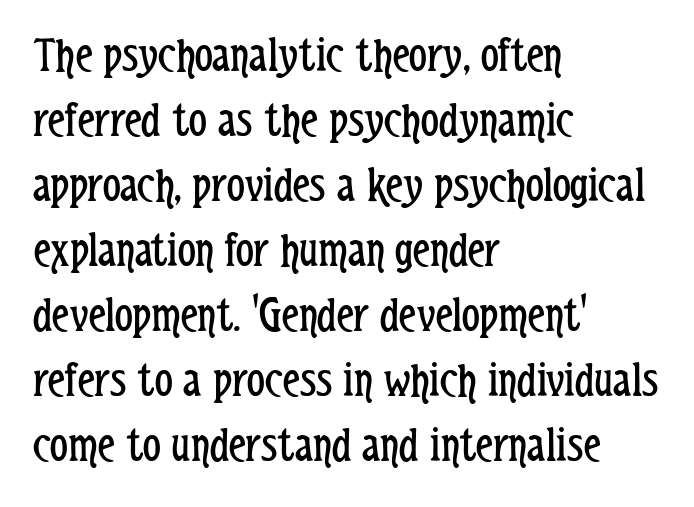
Q: Is the text bold? A: No.
Q: Is the text italic (slanted)? A: No, it is upright.
Q: Is the typeface a serif or a sans-serif typeface? A: Sans-serif.
Q: Is the text underlined? A: No.
Q: How is the paragraph aligned? A: Left-aligned.
Q: Is the spacing between letters normal or unusually wide? A: Normal.
Q: Is the spacing between lines tight, normal or loose? A: Normal.
Q: Width (condensed, normal, or wide)? A: Condensed.
Q: Stroke contrast? A: Low.
Q: x-height? A: Medium.
Q: Monospaced? A: No.
